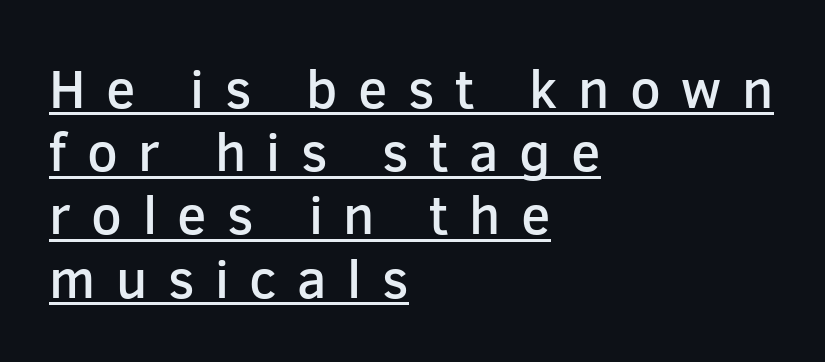
The image shows 54 px semibold sans-serif type, upright; set left-aligned, line spacing 1.17x, unusually wide letter spacing (+0.38 em), underlined; low stroke contrast and a medium x-height.
